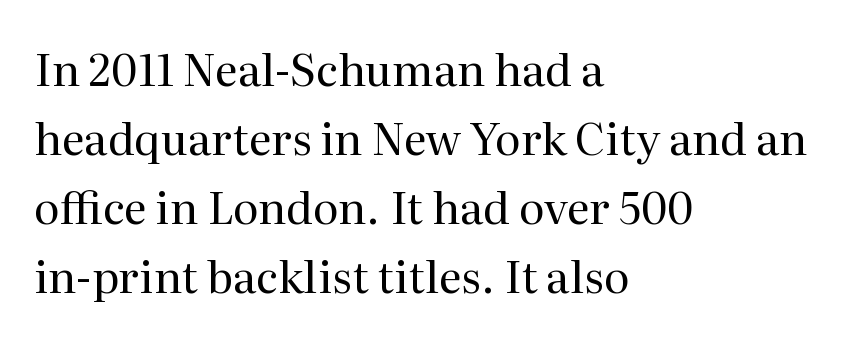
{"serif": "yes", "italic": "no", "bold": "no", "weight": "regular", "width": "normal", "stroke_contrast": "medium", "x_height": "medium", "monospaced": "no", "underline": "no", "align": "left", "line_spacing": "normal", "line_spacing_ratio": 1.57, "letter_spacing": "normal", "letter_spacing_em": 0.0, "glyph_px": 44}
